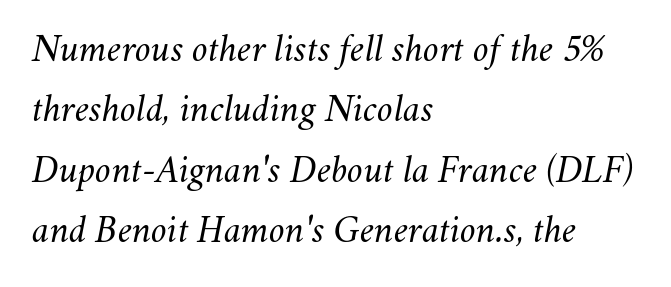
The image shows 40 px light type, italic (leaning right); set left-aligned, normal line spacing (1.51x), normal letter spacing, not underlined; medium stroke contrast and a small x-height.
